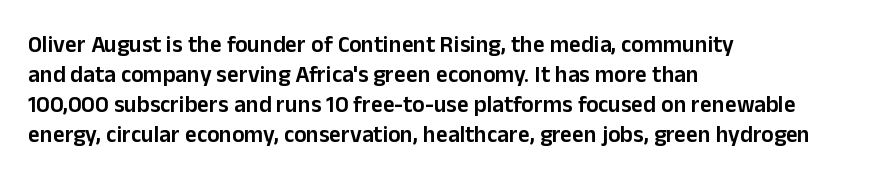
{"italic": "no", "bold": "semi", "underline": "no", "align": "left", "line_spacing": "normal", "line_spacing_ratio": 1.3, "letter_spacing": "normal", "letter_spacing_em": 0.0, "glyph_px": 23}
